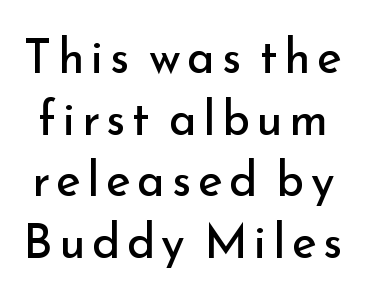
{"serif": "no", "italic": "no", "bold": "no", "weight": "regular", "width": "normal", "stroke_contrast": "low", "x_height": "small", "monospaced": "no", "underline": "no", "line_spacing": "normal", "line_spacing_ratio": 1.31, "glyph_px": 47}
